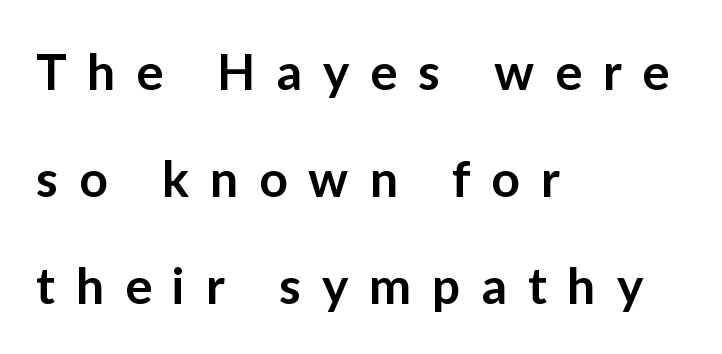
{"serif": "no", "italic": "no", "bold": "semi", "weight": "semibold", "width": "normal", "stroke_contrast": "low", "x_height": "medium", "monospaced": "no", "underline": "no", "align": "left", "line_spacing": "loose", "line_spacing_ratio": 2.14, "letter_spacing": "wide", "letter_spacing_em": 0.42, "glyph_px": 50}
